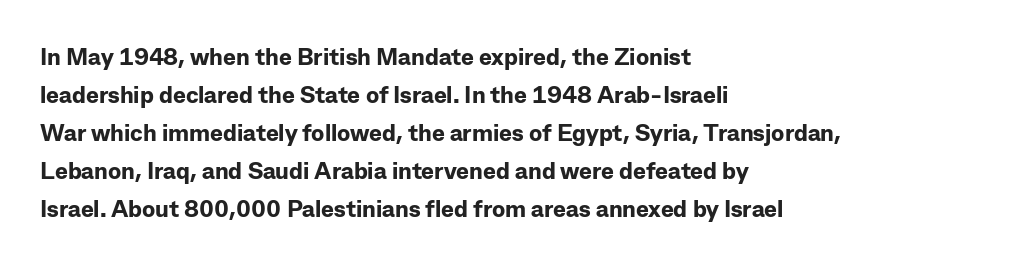
The space between consecutive lines is moderate. Alignment: flush left. The passage shown is not underscored anywhere. The type is set solid horizontally, with unmodified tracking. The characters look thick and weighty, a clear bold. Unlike italic type, these characters show no tilt at all.
